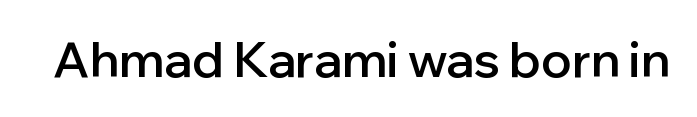
{"serif": "no", "italic": "no", "bold": "semi", "weight": "semibold", "width": "normal", "stroke_contrast": "low", "x_height": "medium", "monospaced": "no", "underline": "no", "letter_spacing": "normal", "letter_spacing_em": 0.0, "glyph_px": 49}
